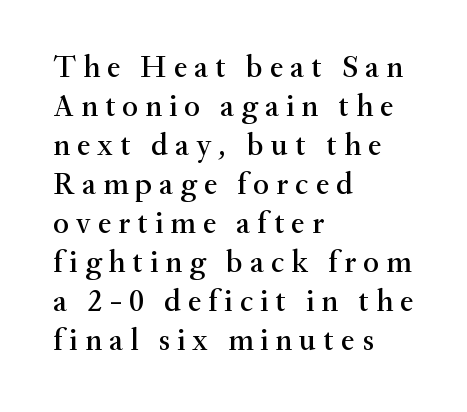
The image shows 31 px serif type, upright; set left-aligned, normal line spacing (1.26x), unusually wide letter spacing (+0.23 em), not underlined; medium stroke contrast and a small x-height.
